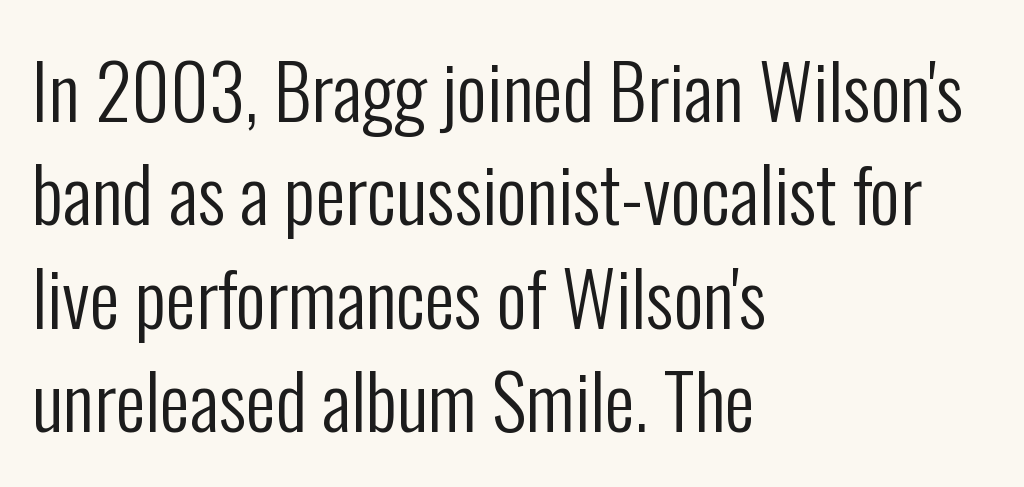
{"serif": "no", "italic": "no", "bold": "no", "weight": "regular", "width": "condensed", "stroke_contrast": "low", "x_height": "medium", "monospaced": "no", "underline": "no", "align": "left", "line_spacing": "normal", "line_spacing_ratio": 1.38, "letter_spacing": "normal", "letter_spacing_em": 0.0, "glyph_px": 75}
